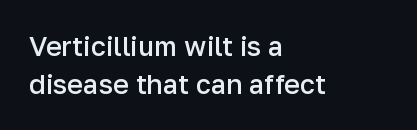
The image shows 27 px text type, upright; set left-aligned, normal line spacing (1.41x), normal letter spacing, not underlined.
